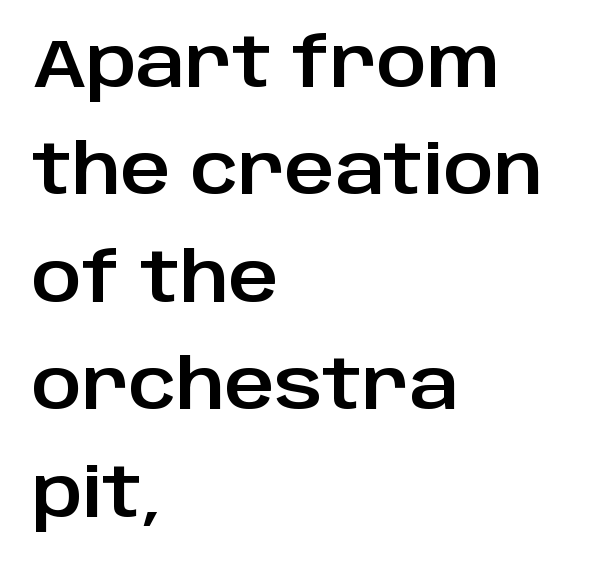
This sample keeps an unexceptional amount of space between lines. What stands out about the letter spacing? Nothing — it is the standard amount. Grotesque or geometric, the face here clearly has no serifs. These lines are rendered in a variable-pitch font. Visually the block forms a straight wall on the left and a jagged coastline on the right.
